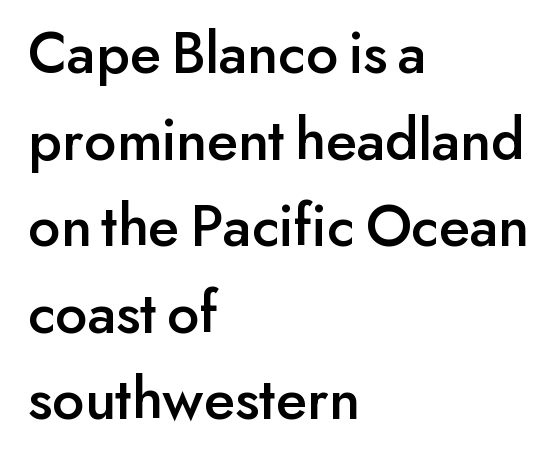
Students, observe: this is what conventionally led text looks like. What kind of face is this? One without serifs — a sans. The glyphs are unaccompanied by any horizontal stroke below them. One-word summary of the alignment: left. Characters follow at the spacing the type designer built in.
